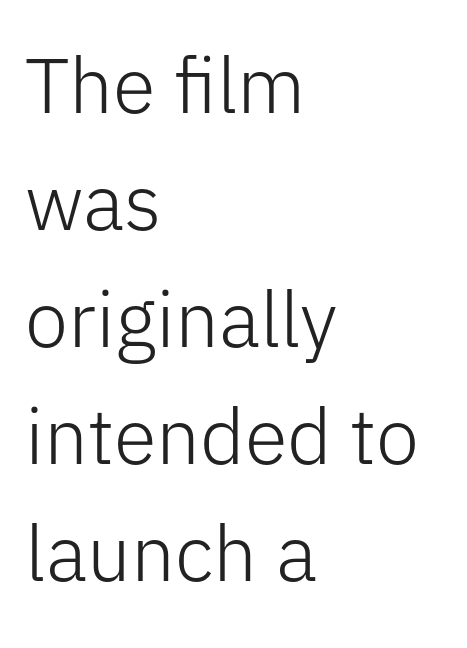
Rows of type keep a routine distance in the vertical direction. Is this a sans? Yes — the strokes have no serifs. Spacing between characters is what you'd get straight out of the box. Each line starts at the same left margin while the right side varies.
